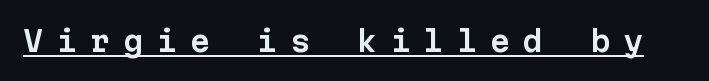
The image shows 29 px sans-serif type, upright, monospaced; set unusually wide letter spacing (+0.45 em), underlined; low stroke contrast and a medium x-height.
